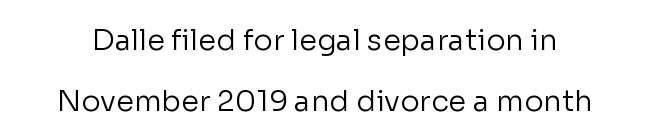
Q: Is the text bold? A: No.
Q: Is the text italic (slanted)? A: No, it is upright.
Q: Is the typeface a serif or a sans-serif typeface? A: Sans-serif.
Q: Is the text underlined? A: No.
Q: Is the spacing between letters normal or unusually wide? A: Normal.
Q: Is the spacing between lines tight, normal or loose? A: Loose.
Q: Width (condensed, normal, or wide)? A: Normal.
Q: Stroke contrast? A: Low.
Q: x-height? A: Medium.
Q: Monospaced? A: No.
